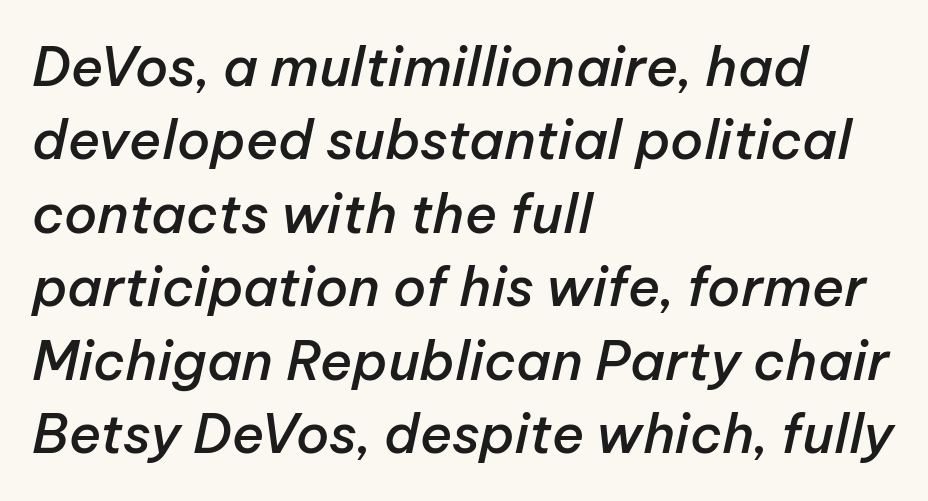
The image shows 54 px semibold type, italic (leaning right); set left-aligned, normal line spacing (1.36x), normal letter spacing, not underlined; low stroke contrast and a medium x-height.
